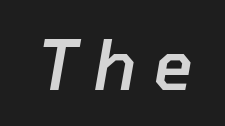
The image shows 68 px semibold type, italic (leaning right); set unusually wide letter spacing (+0.24 em), not underlined; low stroke contrast and a medium x-height.
